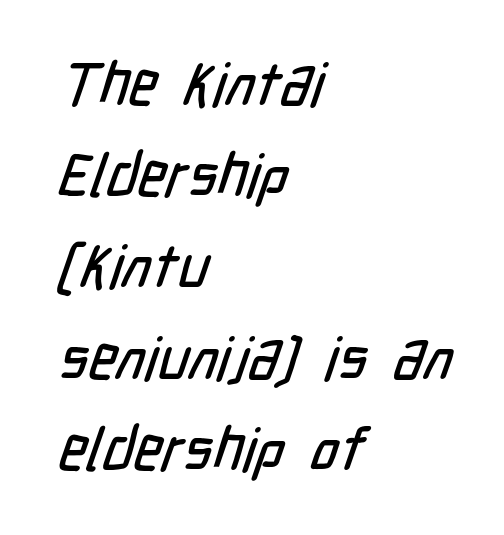
Q: Is the typeface a serif or a sans-serif typeface? A: Sans-serif.
Q: Is the text underlined? A: No.
Q: How is the paragraph aligned? A: Left-aligned.
Q: Is the spacing between letters normal or unusually wide? A: Normal.
Q: Is the spacing between lines tight, normal or loose? A: Normal.
Q: Width (condensed, normal, or wide)? A: Condensed.
Q: Stroke contrast? A: Low.
Q: x-height? A: Medium.
Q: Monospaced? A: No.
